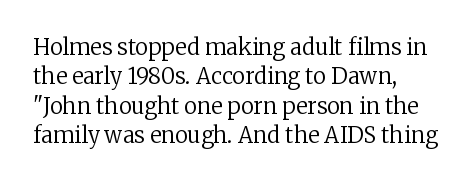
Bare-footed words on every line. Every stem runs plumb, perpendicular to the baseline. The typesetting does not lean heavy: it is not bold. Tracking value appears to be zero — textbook default spacing. The vertical gap from one line to the next is medium.
